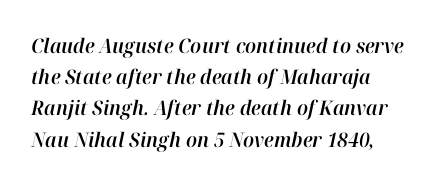
The image shows 20 px text type, italic (leaning right); set left-aligned, normal line spacing (1.56x), normal letter spacing, not underlined.
